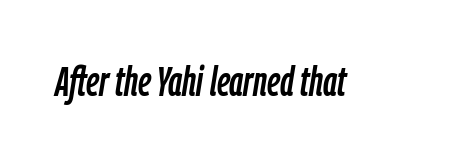
Q: Is the text italic (slanted)? A: Yes, it leans right by about 9 degrees.
Q: Is the text underlined? A: No.
Q: Is the spacing between letters normal or unusually wide? A: Normal.
Q: Width (condensed, normal, or wide)? A: Condensed.
Q: Stroke contrast? A: Low.
Q: x-height? A: Medium.
Q: Monospaced? A: No.
